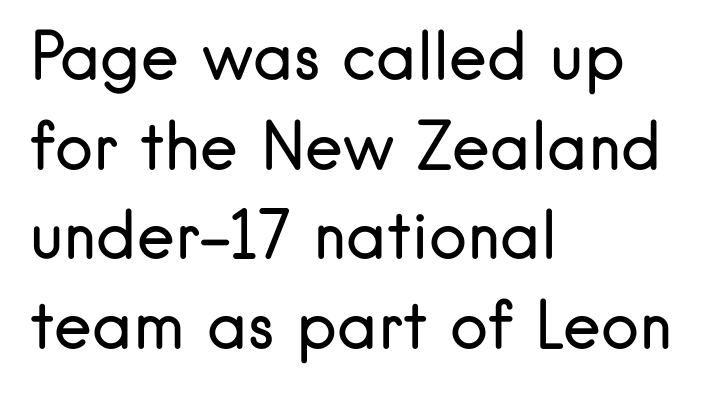
A sans-serif font was chosen for this passage. The passage shown is typed in a proportional face where columns would drift. Clear beneath every line of the passage. The lines in this sample share a left origin and differ only in where they stop. Unbolded letterforms with no extra heft. Summary of vertical rhythm: regular, with standard interline spacing.
